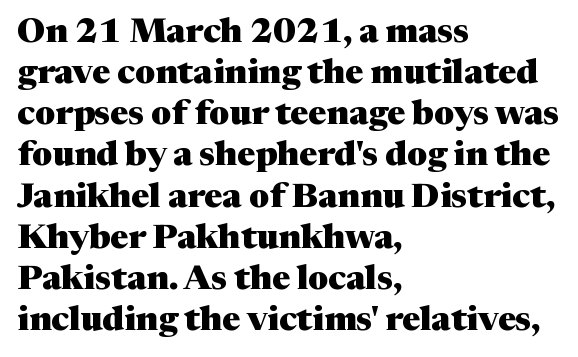
Q: Is the text bold? A: Yes.
Q: Is the text italic (slanted)? A: No, it is upright.
Q: Is the typeface a serif or a sans-serif typeface? A: Serif.
Q: Is the text underlined? A: No.
Q: How is the paragraph aligned? A: Left-aligned.
Q: Is the spacing between letters normal or unusually wide? A: Normal.
Q: Width (condensed, normal, or wide)? A: Normal.
Q: Stroke contrast? A: Medium.
Q: x-height? A: Medium.
Q: Monospaced? A: No.
